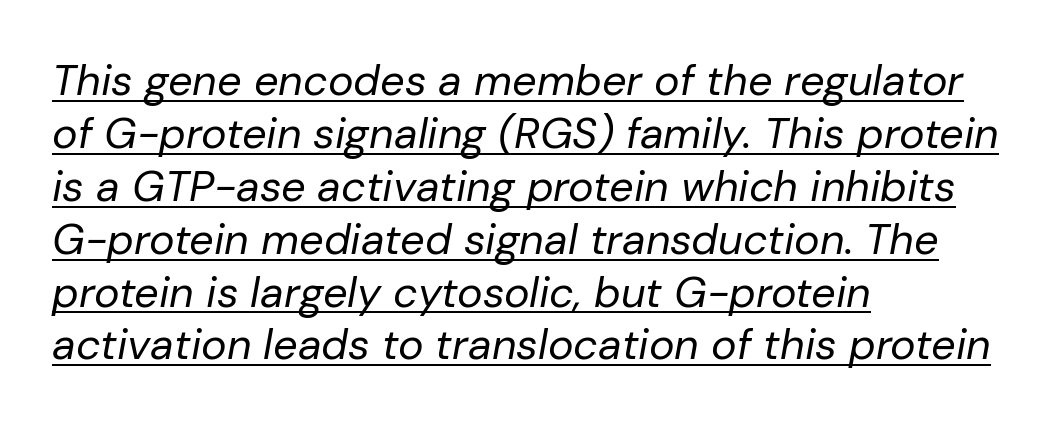
{"italic": "yes", "lean": "right", "slant_degrees": 10, "bold": "no", "weight": "regular", "width": "normal", "stroke_contrast": "low", "x_height": "medium", "monospaced": "no", "underline": "yes", "align": "left", "line_spacing_ratio": 1.23, "letter_spacing": "normal", "letter_spacing_em": 0.0, "glyph_px": 43}
